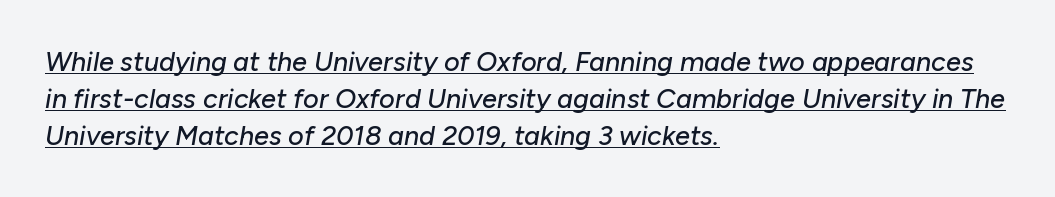
Q: Is the text italic (slanted)? A: Yes, it leans right by about 10 degrees.
Q: Is the text underlined? A: Yes.
Q: How is the paragraph aligned? A: Left-aligned.
Q: Is the spacing between letters normal or unusually wide? A: Normal.
Q: Is the spacing between lines tight, normal or loose? A: Normal.
